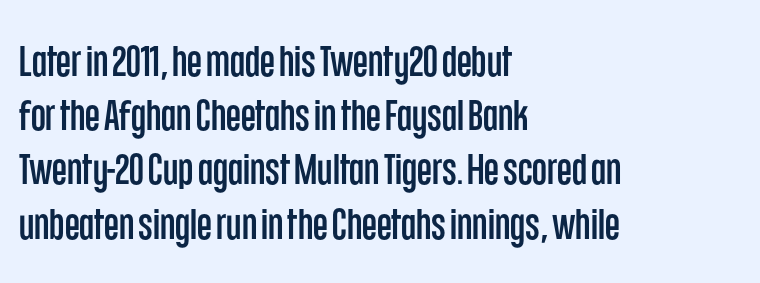
The image shows 43 px condensed sans-serif type, upright; set left-aligned, normal line spacing (1.26x), normal letter spacing, not underlined; low stroke contrast and a large x-height.
